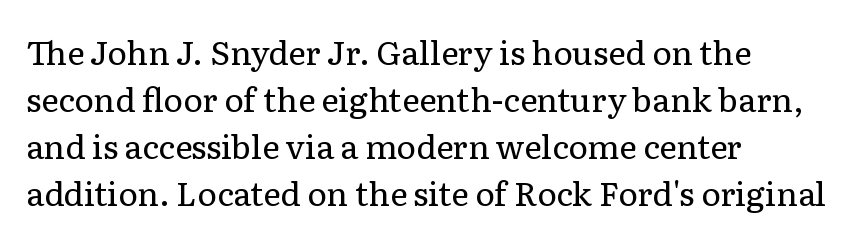
The image shows 33 px regular-weight serif type, upright; set left-aligned, normal line spacing (1.42x), normal letter spacing, not underlined; low stroke contrast and a medium x-height.
